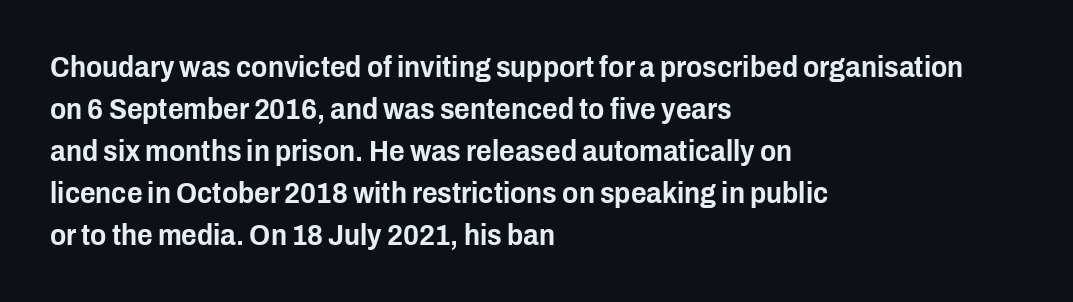
{"serif": "no", "italic": "no", "width": "condensed", "stroke_contrast": "low", "x_height": "medium", "monospaced": "no", "underline": "no", "align": "left", "line_spacing": "normal", "line_spacing_ratio": 1.4, "letter_spacing": "normal", "letter_spacing_em": 0.0, "glyph_px": 30}
